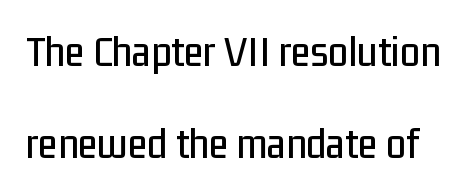
If you measured baseline to baseline, you'd find a long distance. The specimen reads as upright at a glance. The passage shown has conventional tracking throughout. Anything drawn beneath the words? Only blank space. Each letter's strokes conclude bluntly, with no projecting serifs. Each letter keeps its own natural width here, so spacing adapts to shape.
